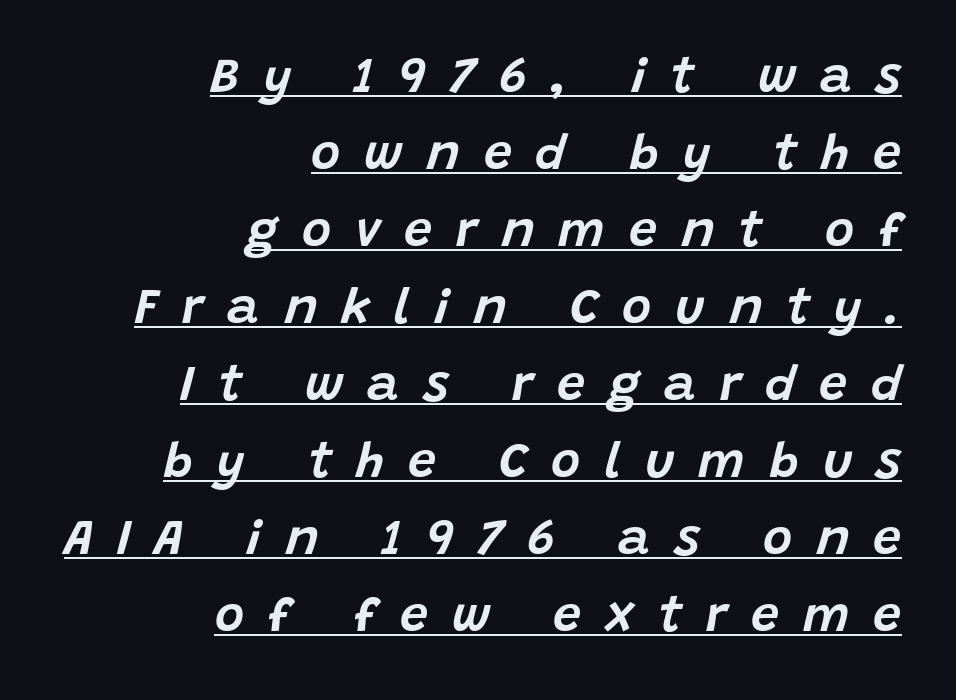
{"italic": "yes", "lean": "right", "slant_degrees": 15, "width": "normal", "stroke_contrast": "low", "x_height": "large", "monospaced": "no", "underline": "yes", "align": "right", "line_spacing": "normal", "line_spacing_ratio": 1.54, "letter_spacing": "wide", "letter_spacing_em": 0.48, "glyph_px": 50}
